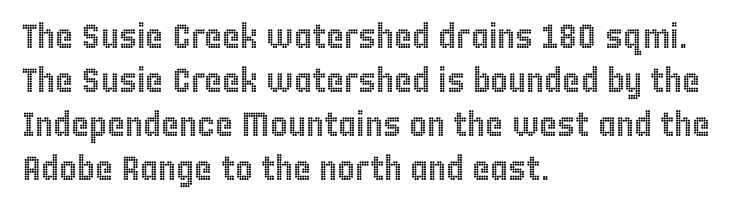
Q: Is the text italic (slanted)? A: No, it is upright.
Q: Is the text underlined? A: No.
Q: How is the paragraph aligned? A: Left-aligned.
Q: Is the spacing between letters normal or unusually wide? A: Normal.
Q: Is the spacing between lines tight, normal or loose? A: Normal.
Q: Width (condensed, normal, or wide)? A: Condensed.
Q: x-height? A: Large.
Q: Monospaced? A: No.
